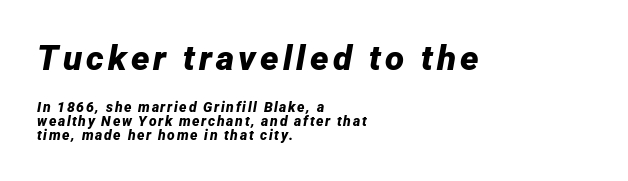
The image shows 35 px bold type, italic (leaning right); set left-aligned, tight line spacing (0.98x), not underlined; the first (top) block is 2.5x larger; low stroke contrast and a medium x-height.
